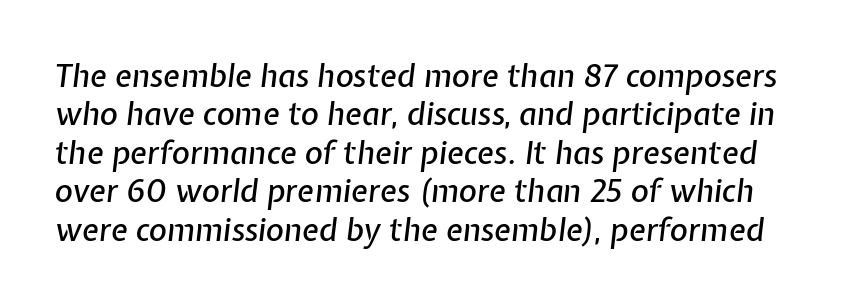
The image shows 31 px text type, italic (leaning right); set line spacing 1.24x, normal letter spacing, not underlined; low stroke contrast and a medium x-height.
